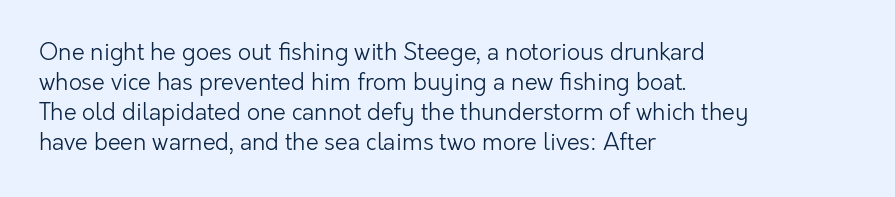
Q: Is the text bold? A: No.
Q: Is the text italic (slanted)? A: No, it is upright.
Q: Is the text underlined? A: No.
Q: How is the paragraph aligned? A: Left-aligned.
Q: Is the spacing between letters normal or unusually wide? A: Normal.
Q: Is the spacing between lines tight, normal or loose? A: Normal.
